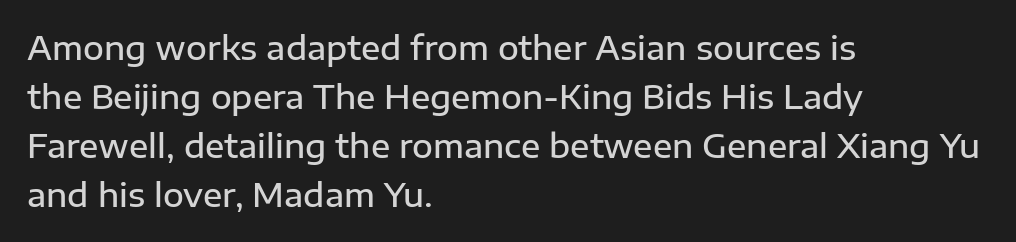
If you drew a line through each stem, it would be perfectly vertical. Character widths vary here, with narrow letters taking less room than wide ones. The typesetting leans somewhat heavy: a semibold. How would I describe the line gaps? Plain and ordinary. Typeset ragged right — the left edge is the straight one.
